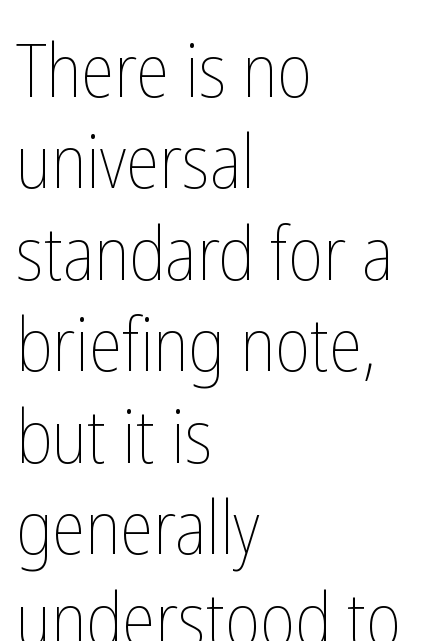
{"italic": "no", "bold": "no", "weight": "thin", "width": "condensed", "stroke_contrast": "low", "x_height": "medium", "monospaced": "no", "underline": "no", "align": "left", "line_spacing_ratio": 1.22, "letter_spacing": "normal", "letter_spacing_em": 0.0, "glyph_px": 75}
